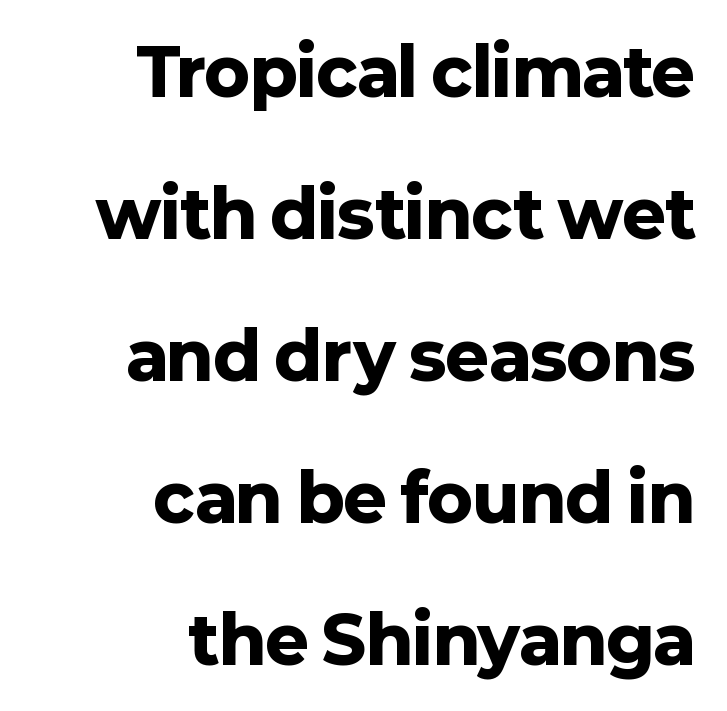
{"serif": "no", "italic": "no", "bold": "yes", "weight": "heavy", "width": "normal", "stroke_contrast": "low", "x_height": "medium", "monospaced": "no", "underline": "no", "align": "right", "line_spacing": "loose", "line_spacing_ratio": 2.15, "letter_spacing": "normal", "letter_spacing_em": 0.0, "glyph_px": 66}
